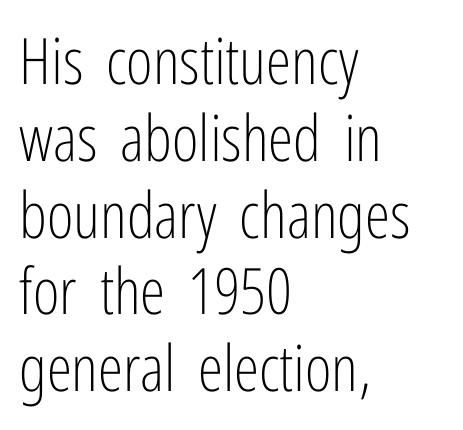
Q: Is the text bold? A: No.
Q: Is the text italic (slanted)? A: No, it is upright.
Q: Is the typeface a serif or a sans-serif typeface? A: Sans-serif.
Q: Is the text underlined? A: No.
Q: How is the paragraph aligned? A: Left-aligned.
Q: Is the spacing between letters normal or unusually wide? A: Normal.
Q: Width (condensed, normal, or wide)? A: Condensed.
Q: Stroke contrast? A: Low.
Q: x-height? A: Medium.
Q: Monospaced? A: No.
